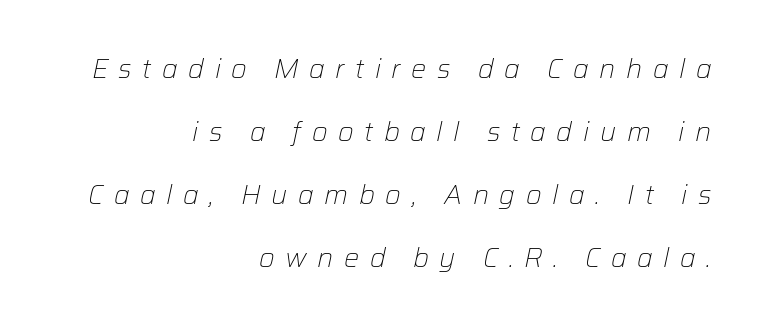
{"italic": "yes", "lean": "right", "slant_degrees": 12, "bold": "no", "underline": "no", "align": "right", "line_spacing": "loose", "line_spacing_ratio": 2.33, "letter_spacing": "wide", "letter_spacing_em": 0.39, "glyph_px": 27}
